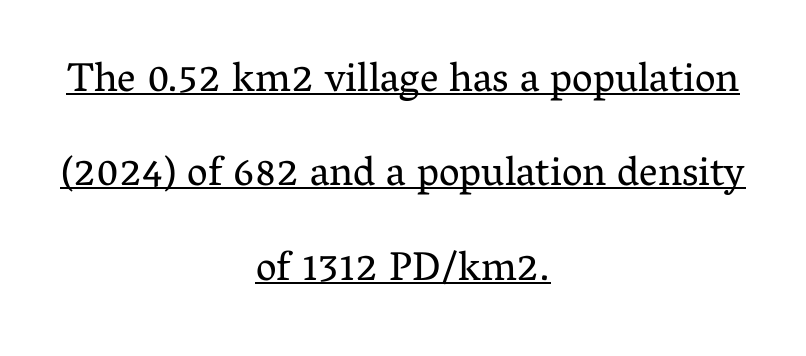
Q: Is the text bold? A: No.
Q: Is the text italic (slanted)? A: No, it is upright.
Q: Is the typeface a serif or a sans-serif typeface? A: Serif.
Q: Is the text underlined? A: Yes.
Q: How is the paragraph aligned? A: Centered.
Q: Is the spacing between letters normal or unusually wide? A: Normal.
Q: Is the spacing between lines tight, normal or loose? A: Loose.
Q: Width (condensed, normal, or wide)? A: Normal.
Q: Stroke contrast? A: Medium.
Q: x-height? A: Medium.
Q: Monospaced? A: No.
